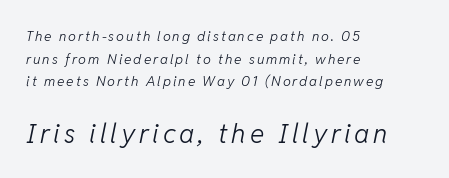
The image shows 27 px text type, italic (leaning right); set left-aligned, normal line spacing (1.61x), not underlined; the second (bottom) block is 1.93x larger.
